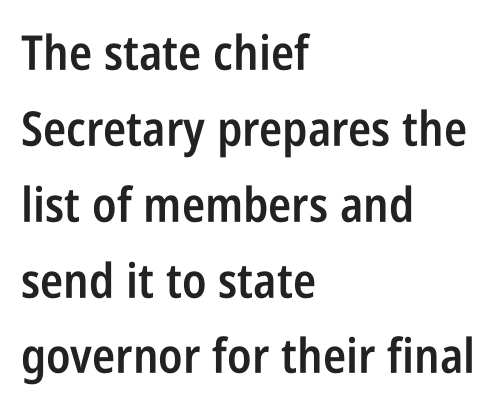
The image shows 48 px semibold, condensed sans-serif type, upright; set left-aligned, normal line spacing (1.58x), normal letter spacing, not underlined; low stroke contrast and a large x-height.
